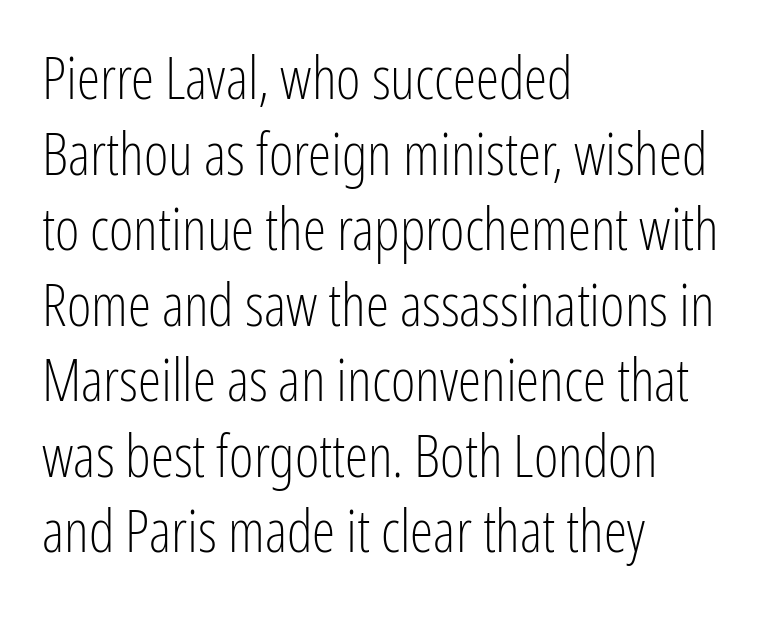
Every row of glyphs begins at an identical x-position on the left. Normally led — the rows are evenly, conventionally spaced. The lettering holds an erect, upright posture throughout. Decoration check: the copy has no underline.
